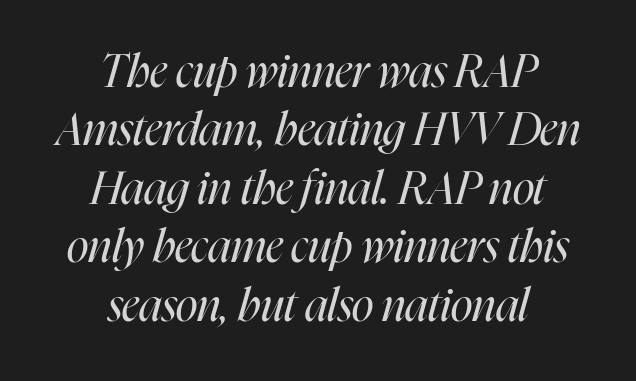
{"italic": "yes", "lean": "right", "slant_degrees": 16, "bold": "no", "weight": "regular", "width": "condensed", "stroke_contrast": "high", "x_height": "medium", "monospaced": "no", "underline": "no", "align": "center", "line_spacing": "normal", "line_spacing_ratio": 1.3, "letter_spacing": "normal", "letter_spacing_em": 0.0, "glyph_px": 45}
